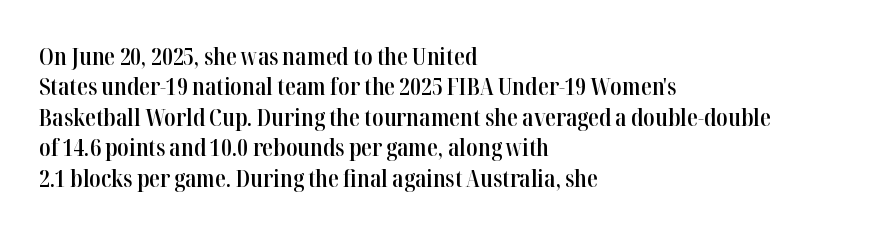
The paragraph shown leans on its left margin. A bit beefed up — I'd call it semibold rather than bold. The area under the type is left untouched. The horizontal fit of the characters is conventional and even. Students, observe: this is what conventionally led text looks like.
